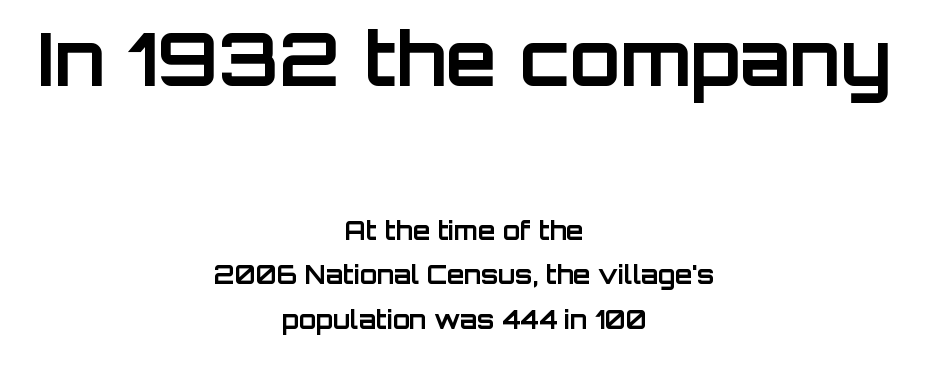
{"serif": "no", "italic": "no", "bold": "yes", "weight": "bold", "width": "normal", "stroke_contrast": "low", "x_height": "large", "monospaced": "no", "underline": "no", "align": "center", "line_spacing_ratio": 1.78, "letter_spacing": "normal", "letter_spacing_em": 0.0, "larger_block": "first", "size_ratio": 2.96, "glyph_px": 74}
